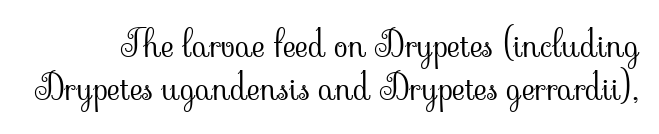
Letterform terminals end in serifs throughout the passage. These glyphs show unthickened strokes, regular width or finer. Decoration check: the copy has no underline. You could not count columns in this text — the font is proportionally spaced.
